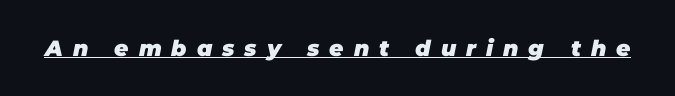
Q: Is the text bold? A: Yes.
Q: Is the text italic (slanted)? A: Yes, it leans right by about 11 degrees.
Q: Is the text underlined? A: Yes.
Q: Is the spacing between letters normal or unusually wide? A: Unusually wide.
